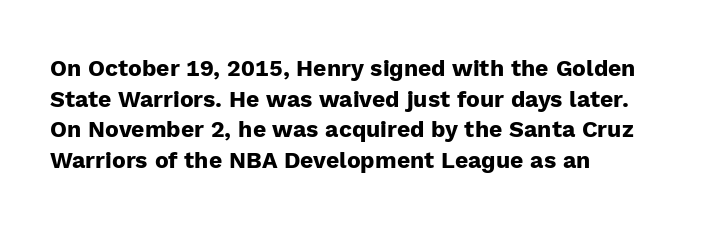
Nobody touched the tracking dial on this one. Heft: maximum for text — a bold. The rendering anchors every line to the left-hand side. The line-height multiplier appears to be the usual default.
